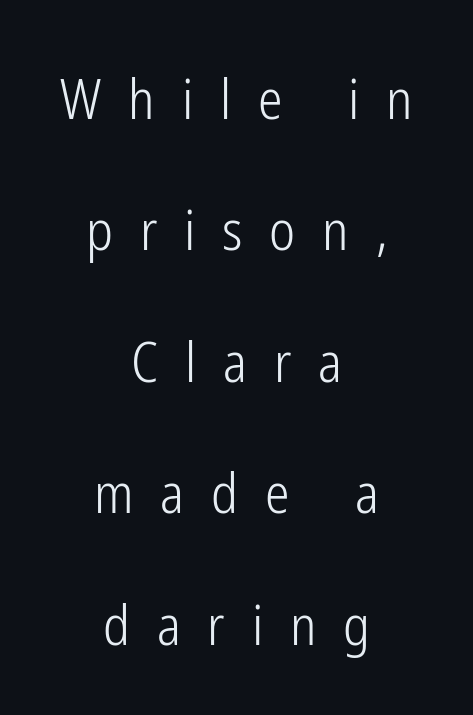
{"serif": "no", "italic": "no", "bold": "no", "weight": "light", "width": "condensed", "stroke_contrast": "low", "x_height": "medium", "monospaced": "no", "underline": "no", "align": "center", "line_spacing": "loose", "line_spacing_ratio": 2.39, "letter_spacing": "wide", "letter_spacing_em": 0.49, "glyph_px": 55}
